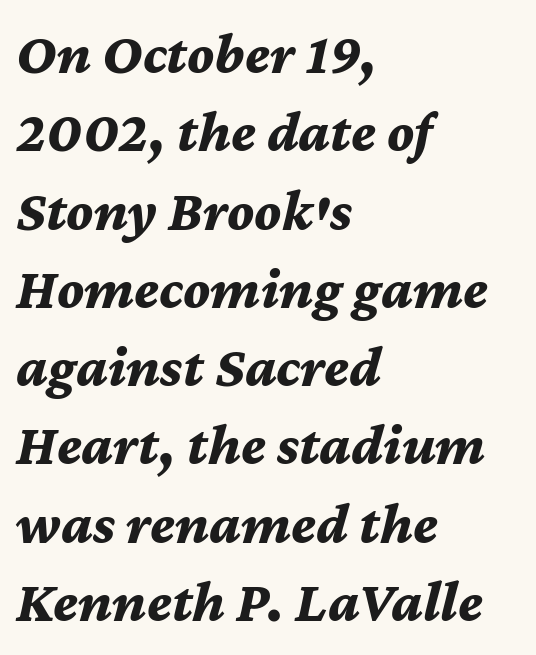
Q: Is the text bold? A: Yes.
Q: Is the text italic (slanted)? A: Yes, it leans right by about 12 degrees.
Q: Is the text underlined? A: No.
Q: How is the paragraph aligned? A: Left-aligned.
Q: Is the spacing between letters normal or unusually wide? A: Normal.
Q: Is the spacing between lines tight, normal or loose? A: Normal.
Q: Width (condensed, normal, or wide)? A: Normal.
Q: Stroke contrast? A: Medium.
Q: x-height? A: Medium.
Q: Monospaced? A: No.
